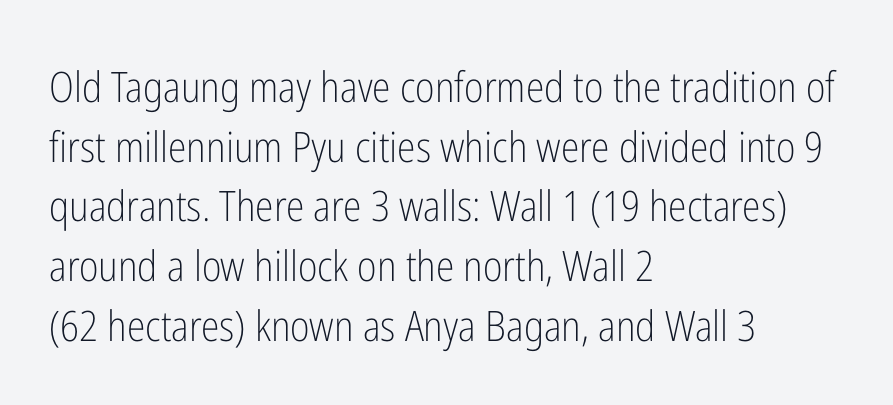
Q: Is the text bold? A: No.
Q: Is the text italic (slanted)? A: No, it is upright.
Q: Is the typeface a serif or a sans-serif typeface? A: Sans-serif.
Q: Is the text underlined? A: No.
Q: How is the paragraph aligned? A: Left-aligned.
Q: Is the spacing between letters normal or unusually wide? A: Normal.
Q: Is the spacing between lines tight, normal or loose? A: Normal.
Q: Width (condensed, normal, or wide)? A: Condensed.
Q: Stroke contrast? A: Low.
Q: x-height? A: Medium.
Q: Monospaced? A: No.
